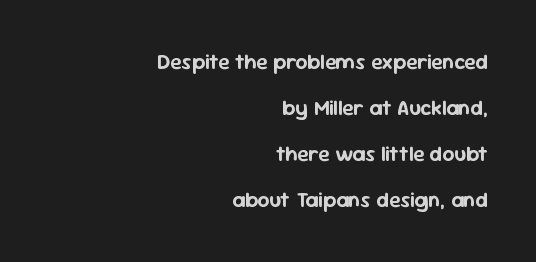
The image shows 21 px text type, upright; set right-aligned, loose line spacing (2.19x), normal letter spacing, not underlined.
